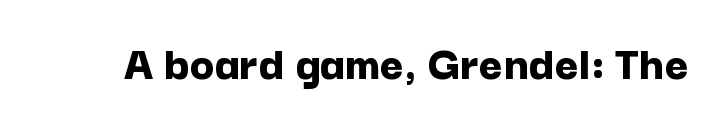
The image shows 51 px bold sans-serif type, upright; set normal letter spacing, not underlined; low stroke contrast and a medium x-height.
